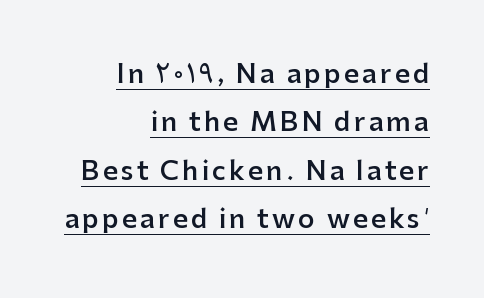
Q: Is the text bold? A: Semi-bold.
Q: Is the text italic (slanted)? A: No, it is upright.
Q: Is the text underlined? A: Yes.
Q: How is the paragraph aligned? A: Right-aligned.
